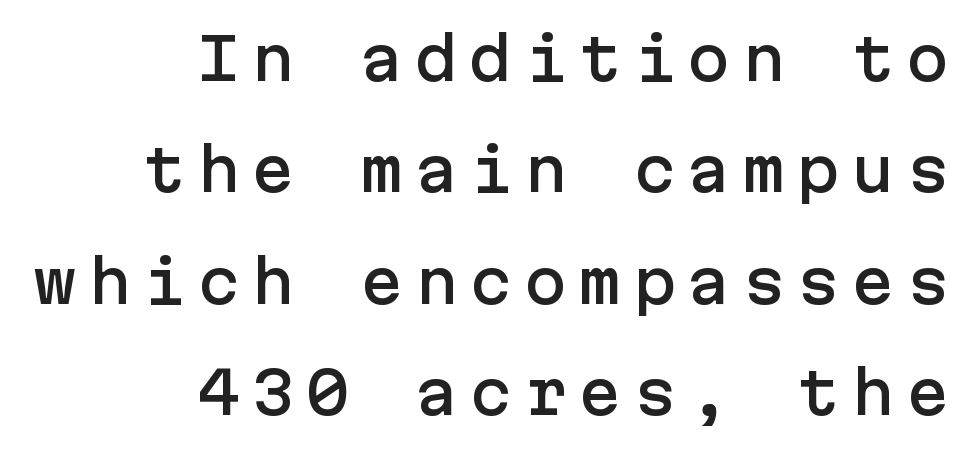
{"serif": "no", "italic": "no", "width": "normal", "stroke_contrast": "low", "x_height": "medium", "underline": "no", "align": "right", "line_spacing": "loose", "line_spacing_ratio": 1.92, "glyph_px": 58}
